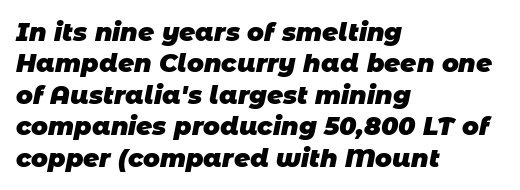
The image shows 25 px bold type; set left-aligned, normal line spacing (1.26x), normal letter spacing, not underlined.
